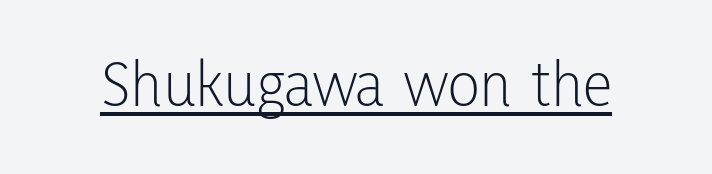
Q: Is the text bold? A: No.
Q: Is the text italic (slanted)? A: No, it is upright.
Q: Is the typeface a serif or a sans-serif typeface? A: Sans-serif.
Q: Is the text underlined? A: Yes.
Q: Is the spacing between letters normal or unusually wide? A: Normal.
Q: Width (condensed, normal, or wide)? A: Condensed.
Q: Stroke contrast? A: Low.
Q: x-height? A: Medium.
Q: Monospaced? A: No.
